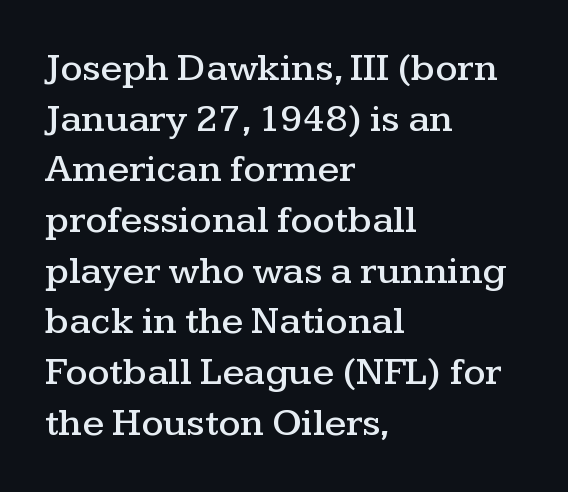
{"serif": "yes", "italic": "no", "width": "wide", "stroke_contrast": "medium", "x_height": "medium", "monospaced": "no", "underline": "no", "align": "left", "line_spacing": "normal", "line_spacing_ratio": 1.3, "letter_spacing": "normal", "letter_spacing_em": 0.0, "glyph_px": 39}
